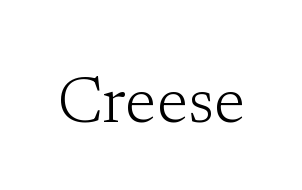
The image shows 65 px light serif type, upright; set normal letter spacing, not underlined; low stroke contrast and a medium x-height.
